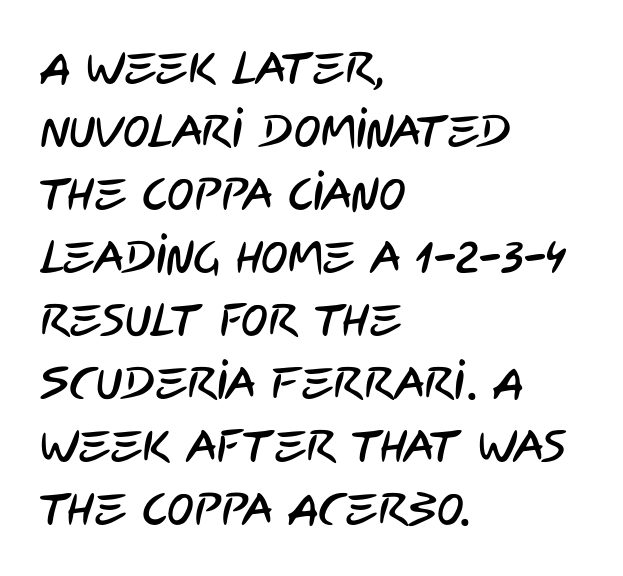
The image shows 45 px condensed sans-serif type; set left-aligned, normal line spacing (1.4x), normal letter spacing, not underlined; low stroke contrast and a large x-height.
